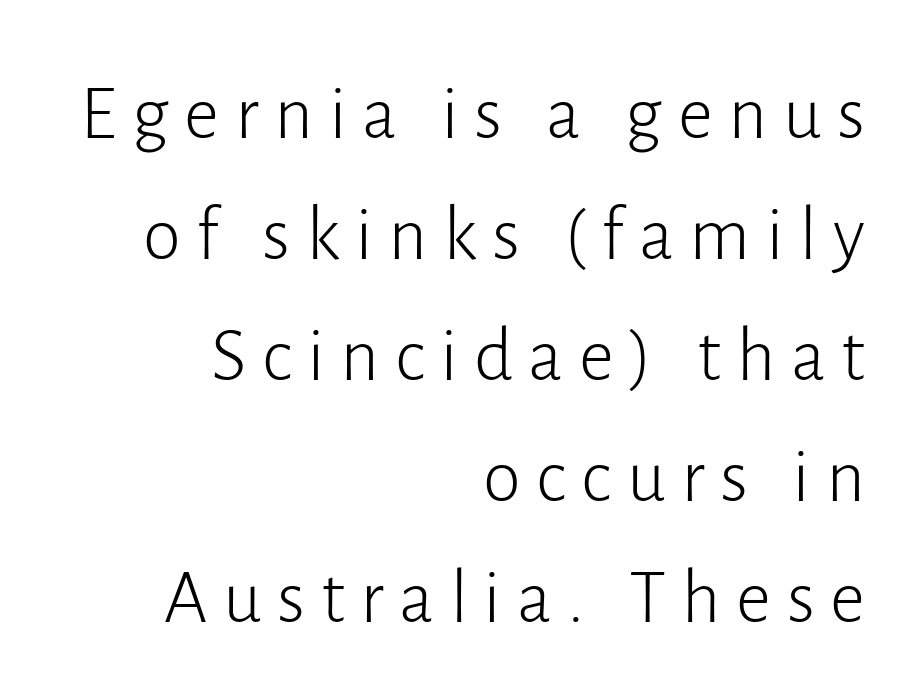
Q: Is the text bold? A: No.
Q: Is the text italic (slanted)? A: No, it is upright.
Q: Is the typeface a serif or a sans-serif typeface? A: Sans-serif.
Q: Is the text underlined? A: No.
Q: How is the paragraph aligned? A: Right-aligned.
Q: Is the spacing between letters normal or unusually wide? A: Unusually wide.
Q: Is the spacing between lines tight, normal or loose? A: Normal.
Q: Width (condensed, normal, or wide)? A: Normal.
Q: Stroke contrast? A: Low.
Q: x-height? A: Medium.
Q: Monospaced? A: No.
